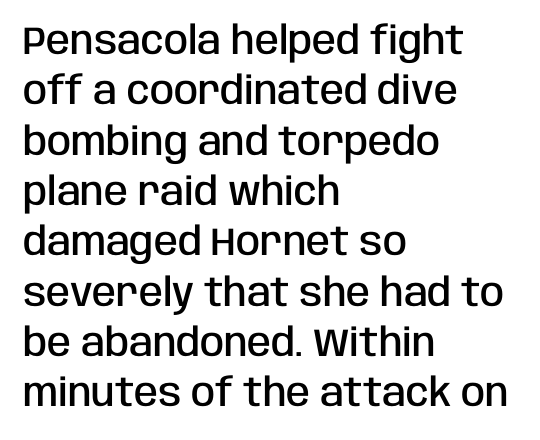
{"serif": "no", "italic": "no", "bold": "semi", "weight": "semibold", "width": "condensed", "stroke_contrast": "low", "x_height": "large", "monospaced": "no", "underline": "no", "align": "left", "line_spacing": "normal", "line_spacing_ratio": 1.29, "letter_spacing": "normal", "letter_spacing_em": 0.0, "glyph_px": 39}
